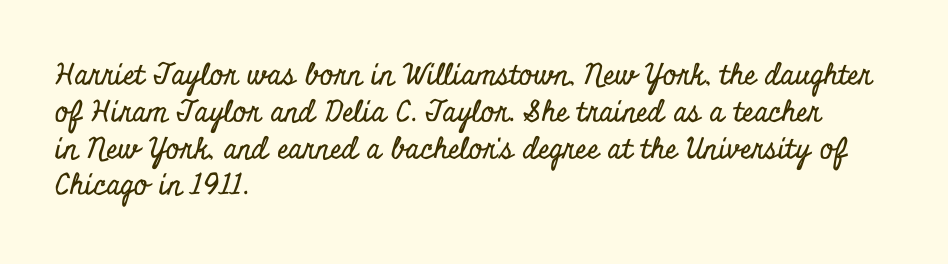
{"serif": "yes", "width": "condensed", "stroke_contrast": "low", "x_height": "small", "monospaced": "no", "underline": "no", "align": "left", "line_spacing": "normal", "line_spacing_ratio": 1.27, "letter_spacing": "normal", "letter_spacing_em": 0.0, "glyph_px": 29}
